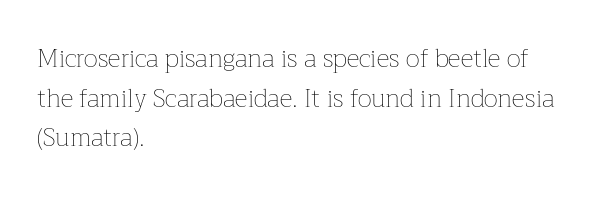
{"italic": "no", "bold": "no", "underline": "no", "align": "left", "line_spacing": "normal", "line_spacing_ratio": 1.59, "letter_spacing": "normal", "letter_spacing_em": 0.0, "glyph_px": 25}
